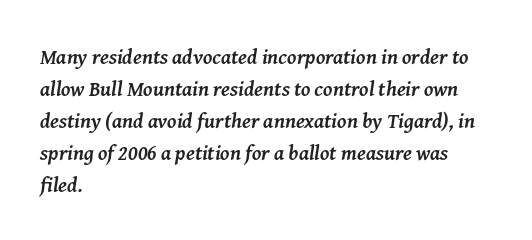
The image shows 21 px bold type, italic (leaning right); set left-aligned, normal line spacing (1.52x), normal letter spacing, not underlined.
